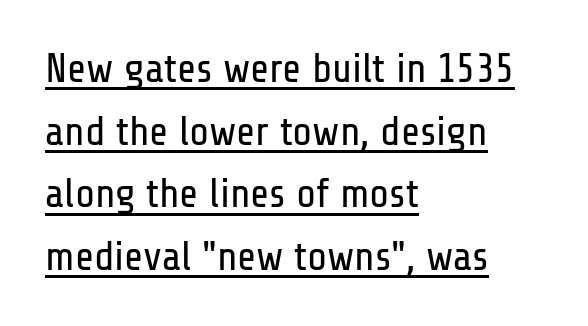
Q: Is the text bold? A: No.
Q: Is the text italic (slanted)? A: No, it is upright.
Q: Is the typeface a serif or a sans-serif typeface? A: Sans-serif.
Q: Is the text underlined? A: Yes.
Q: How is the paragraph aligned? A: Left-aligned.
Q: Is the spacing between letters normal or unusually wide? A: Normal.
Q: Is the spacing between lines tight, normal or loose? A: Normal.
Q: Width (condensed, normal, or wide)? A: Condensed.
Q: Stroke contrast? A: Low.
Q: x-height? A: Medium.
Q: Monospaced? A: No.
